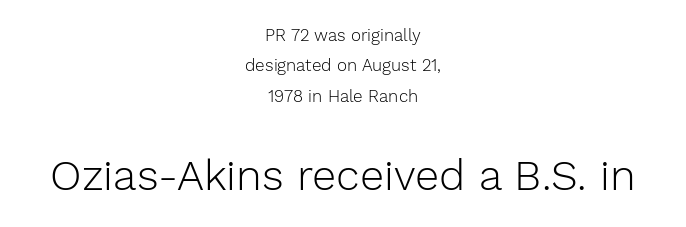
Rule under the text: the space is simply empty. A typesetter would call this proportional, since set widths differ per character. The face looks like a standard text weight, possibly lighter. The paragraph shown floats in the horizontal middle. It's the straight-up-and-down kind of type. The rendering shows plain stroke endings on the letterforms — a sans-serif design.
